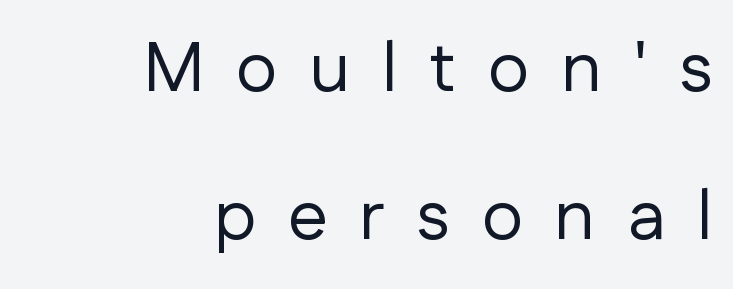
Ascenders rise straight up at ninety degrees. Short and long lines alike share a common ending point at right. Here the designer chose a conventional face with non-uniform glyph widths. Leading: increased.
